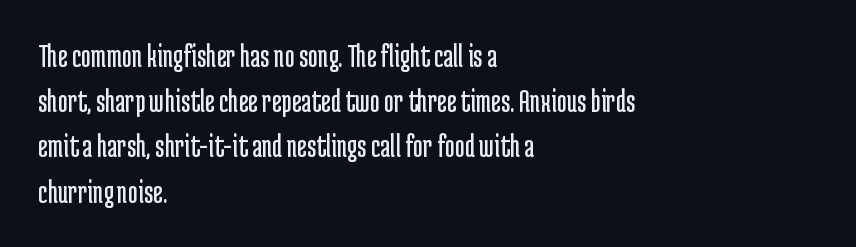
Q: Is the text bold? A: No.
Q: Is the text italic (slanted)? A: No, it is upright.
Q: Is the typeface a serif or a sans-serif typeface? A: Sans-serif.
Q: Is the text underlined? A: No.
Q: How is the paragraph aligned? A: Left-aligned.
Q: Is the spacing between letters normal or unusually wide? A: Normal.
Q: Is the spacing between lines tight, normal or loose? A: Normal.
Q: Width (condensed, normal, or wide)? A: Condensed.
Q: Stroke contrast? A: Low.
Q: x-height? A: Medium.
Q: Monospaced? A: No.
